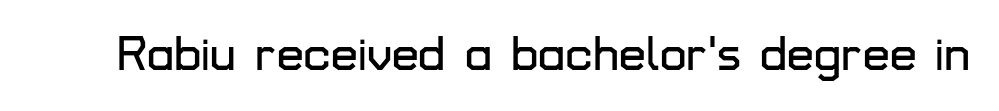
{"serif": "no", "italic": "no", "width": "normal", "stroke_contrast": "low", "x_height": "medium", "monospaced": "no", "underline": "no", "letter_spacing": "normal", "letter_spacing_em": 0.0, "glyph_px": 48}
